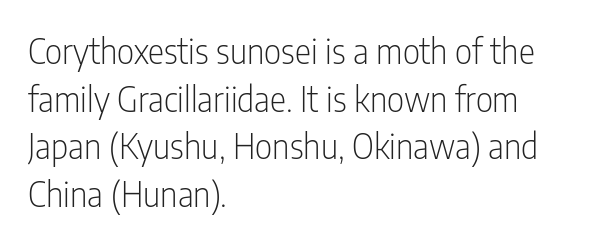
The image shows 34 px light, condensed sans-serif type, upright; set left-aligned, normal line spacing (1.4x), normal letter spacing, not underlined; low stroke contrast and a medium x-height.
